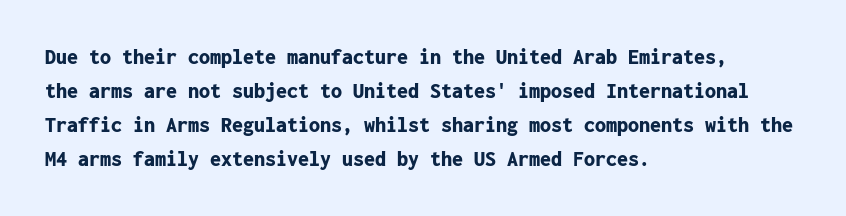
The lettering holds an erect, upright posture throughout. No word sits above an underline. Thick stems and heavy bowls — unmistakably bold. How are the letters spaced? Ordinarily, with no added tracking. Line beginnings align vertically; line endings do not.
